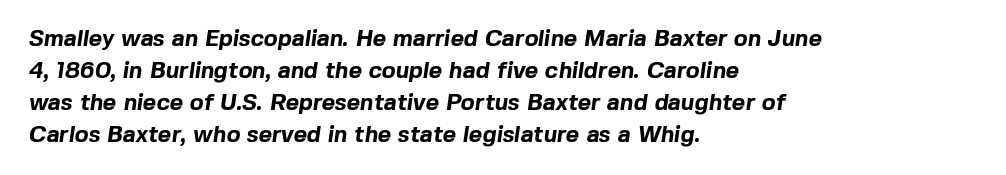
Notice how thick the strokes are: this is what a full bold looks like. One glance says typical: line gaps are just what's usual. Here the glyphs are tracked normally, forming tight word shapes. Glance below the letters and you will spot only blank space. These lines are set flush left with a ragged right edge.
